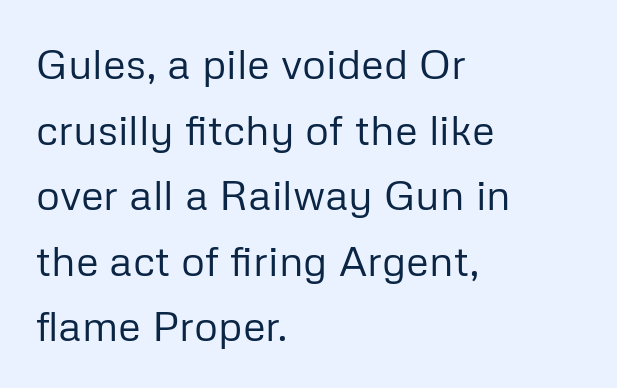
{"serif": "no", "italic": "no", "bold": "no", "weight": "regular", "width": "normal", "stroke_contrast": "low", "x_height": "medium", "monospaced": "no", "underline": "no", "align": "left", "line_spacing": "normal", "line_spacing_ratio": 1.56, "letter_spacing": "normal", "letter_spacing_em": 0.0, "glyph_px": 42}
